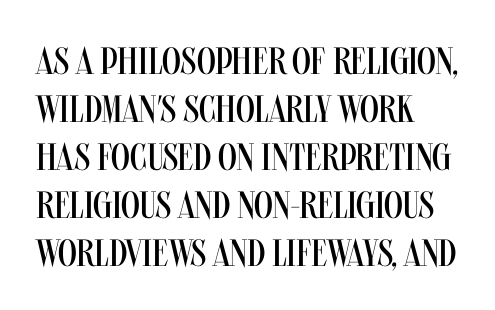
Is the stroke heavy? The answer is a plain regular-or-lighter. Horizontally, the lines are justified to the leading edge only. Character widths vary here, with narrow letters taking less room than wide ones. The face used here is a sans, in the tradition of grotesques and geometrics. Clear beneath every line of the passage. In terms of leading, this rendering sits right in the middle.
